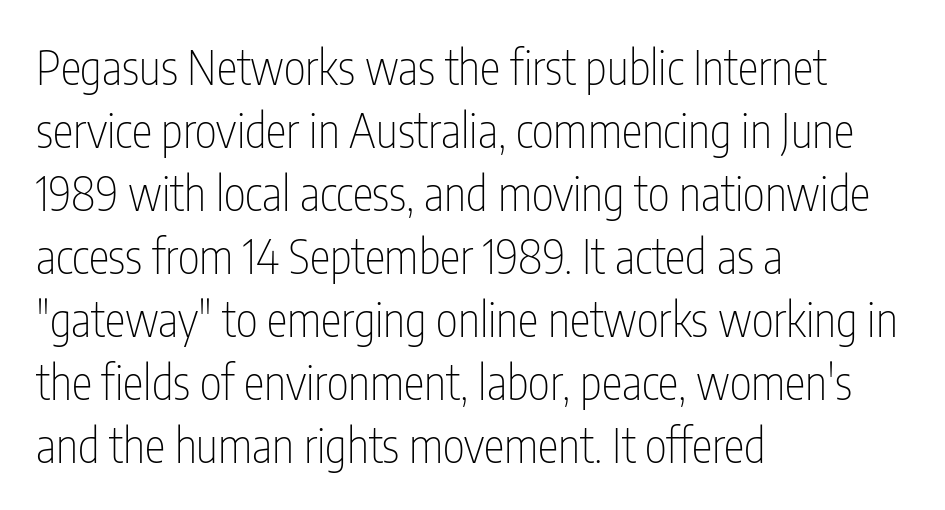
The tracking reads as untouched default to a designer's eye. Each new line begins a customary step beneath the previous one. Nope, no serifs anywhere on these letters. Character widths vary here, with narrow letters taking less room than wide ones.
